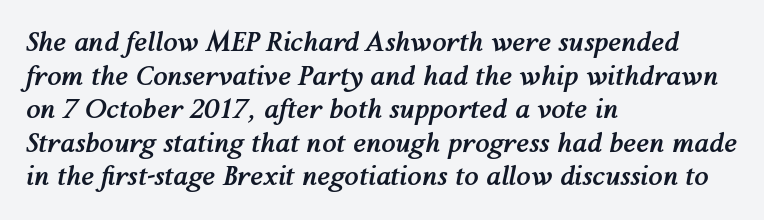
The image shows 26 px bold type, italic (leaning right); set left-aligned, normal line spacing (1.29x), normal letter spacing, not underlined.
